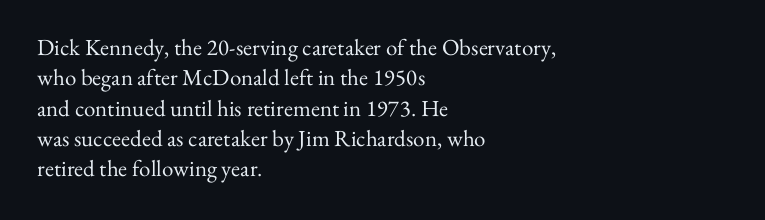
The image shows 23 px text type, upright; set left-aligned, normal line spacing (1.32x), normal letter spacing, not underlined.
